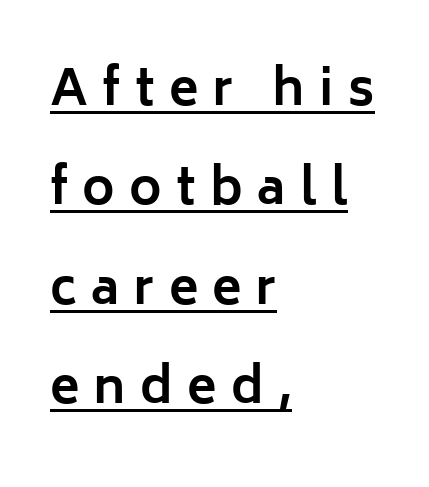
{"serif": "no", "italic": "no", "bold": "yes", "weight": "bold", "width": "normal", "stroke_contrast": "low", "x_height": "medium", "monospaced": "no", "underline": "yes", "align": "left", "line_spacing": "loose", "line_spacing_ratio": 2.03, "letter_spacing": "wide", "letter_spacing_em": 0.29, "glyph_px": 49}
